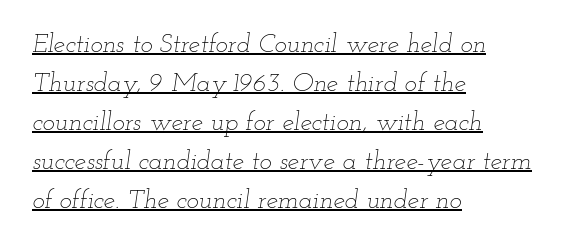
Q: Is the text bold? A: No.
Q: Is the text italic (slanted)? A: Yes, it leans right by about 12 degrees.
Q: Is the text underlined? A: Yes.
Q: How is the paragraph aligned? A: Left-aligned.
Q: Is the spacing between letters normal or unusually wide? A: Normal.
Q: Is the spacing between lines tight, normal or loose? A: Normal.
